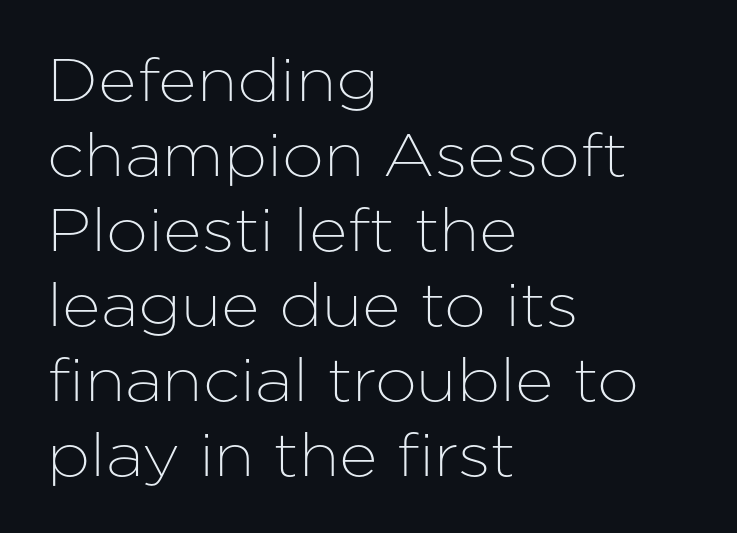
Q: Is the text italic (slanted)? A: No, it is upright.
Q: Is the typeface a serif or a sans-serif typeface? A: Sans-serif.
Q: Is the text underlined? A: No.
Q: How is the paragraph aligned? A: Left-aligned.
Q: Is the spacing between letters normal or unusually wide? A: Normal.
Q: Is the spacing between lines tight, normal or loose? A: Normal.
Q: Width (condensed, normal, or wide)? A: Normal.
Q: Stroke contrast? A: Low.
Q: x-height? A: Medium.
Q: Monospaced? A: No.
